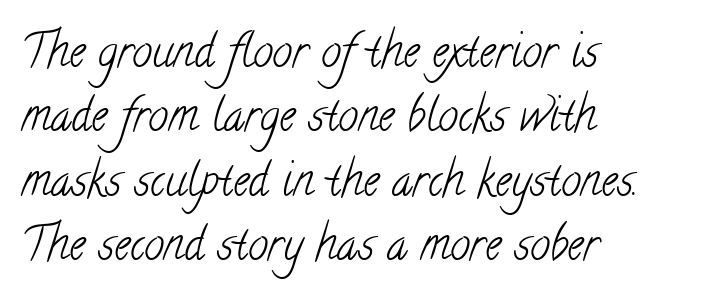
Q: Is the text bold? A: No.
Q: Is the typeface a serif or a sans-serif typeface? A: Serif.
Q: Is the text underlined? A: No.
Q: How is the paragraph aligned? A: Left-aligned.
Q: Is the spacing between letters normal or unusually wide? A: Normal.
Q: Is the spacing between lines tight, normal or loose? A: Normal.
Q: Width (condensed, normal, or wide)? A: Condensed.
Q: Stroke contrast? A: Low.
Q: x-height? A: Small.
Q: Monospaced? A: No.
